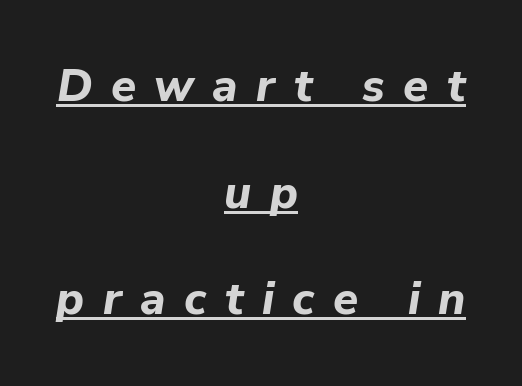
Chunky letters — that's bold for sure. Here the designer chose a conventional face with non-uniform glyph widths. Reading down the block, each line starts at a different indent, mirrored at its end. Emphasis-style slanted type is in use. A typesetter would call this heavily tracked-out type.
